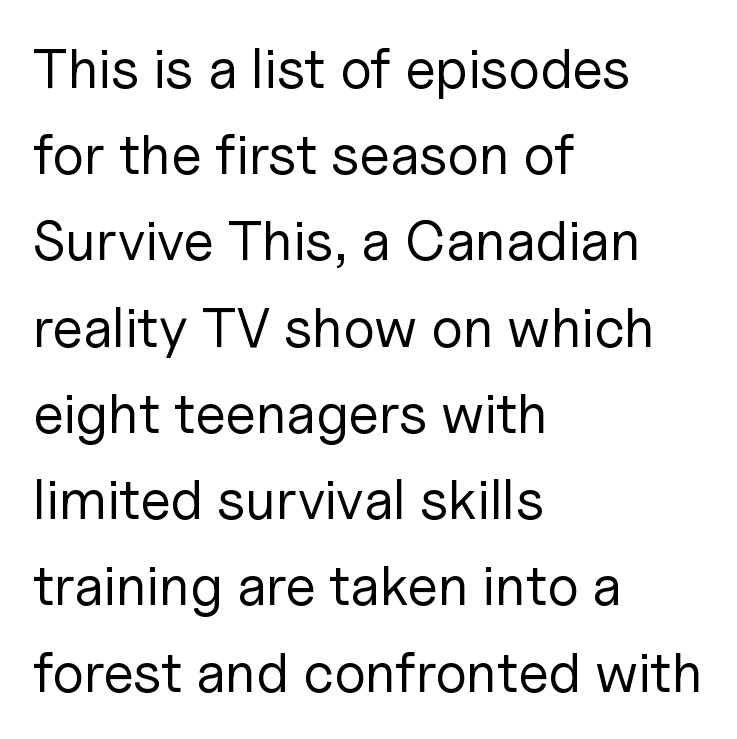
Weight class: somewhere from thin through regular. The zone under the glyphs is completely vacant. The type family on display is of the sans-serif kind. You could call the tracking neutral — neither tight nor loose. The rendering uses natural spacing where letterforms have individual widths.
